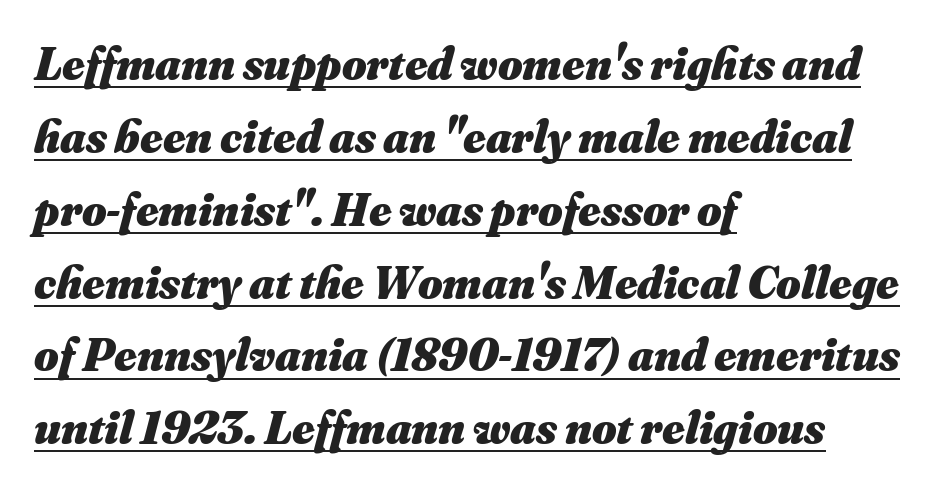
Q: Is the text bold? A: Yes.
Q: Is the text italic (slanted)? A: Yes, it leans right by about 16 degrees.
Q: Is the text underlined? A: Yes.
Q: How is the paragraph aligned? A: Left-aligned.
Q: Is the spacing between letters normal or unusually wide? A: Normal.
Q: Is the spacing between lines tight, normal or loose? A: Normal.
Q: Width (condensed, normal, or wide)? A: Normal.
Q: Stroke contrast? A: Medium.
Q: x-height? A: Small.
Q: Monospaced? A: No.
